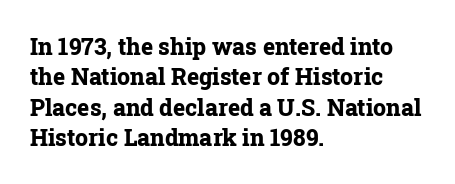
{"italic": "no", "bold": "yes", "underline": "no", "align": "left", "line_spacing": "normal", "line_spacing_ratio": 1.32, "letter_spacing": "normal", "letter_spacing_em": 0.0, "glyph_px": 23}
